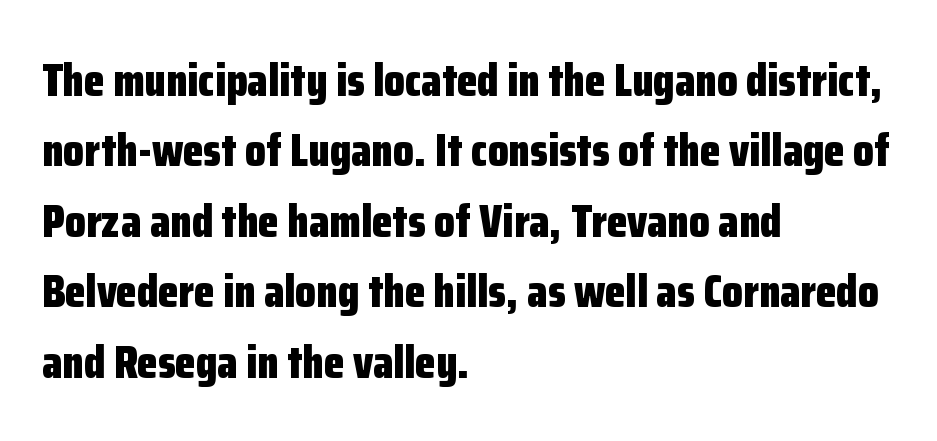
{"serif": "no", "italic": "no", "bold": "yes", "weight": "bold", "width": "condensed", "stroke_contrast": "low", "x_height": "medium", "monospaced": "no", "underline": "no", "align": "left", "line_spacing": "normal", "line_spacing_ratio": 1.5, "letter_spacing": "normal", "letter_spacing_em": 0.0, "glyph_px": 47}
